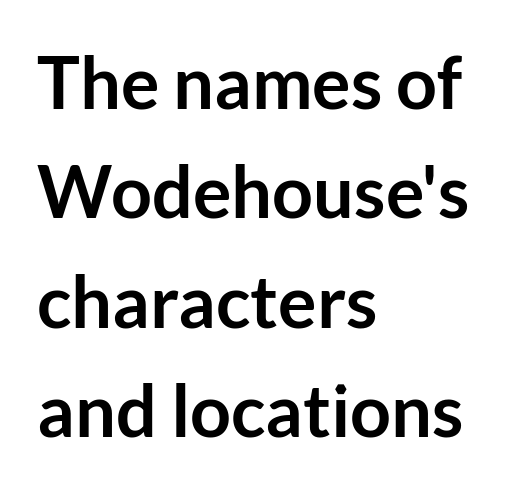
The image shows 72 px semibold sans-serif type, upright; set left-aligned, normal line spacing (1.52x), normal letter spacing, not underlined; low stroke contrast and a medium x-height.
